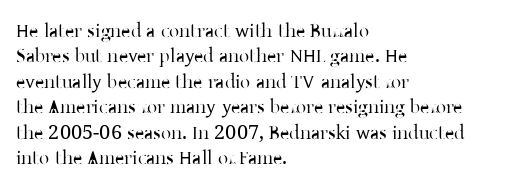
Q: Is the text bold? A: No.
Q: Is the text italic (slanted)? A: No, it is upright.
Q: Is the text underlined? A: No.
Q: How is the paragraph aligned? A: Left-aligned.
Q: Is the spacing between letters normal or unusually wide? A: Normal.
Q: Is the spacing between lines tight, normal or loose? A: Normal.
